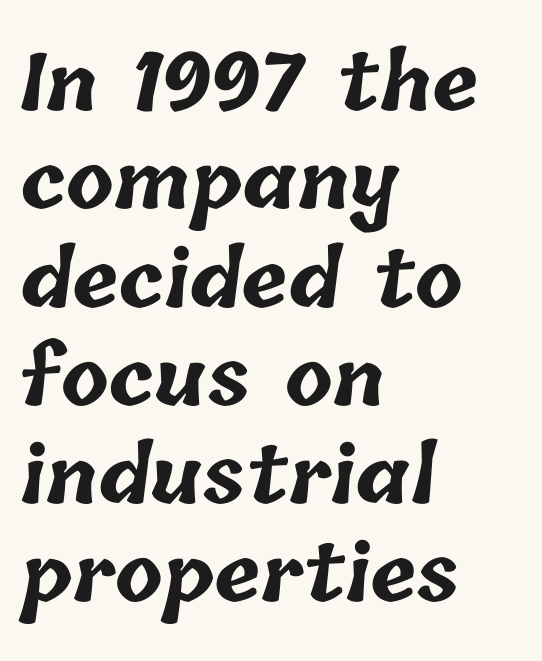
The block of text has a typical density, with ordinary space between rows. This sample is left-justified, so line endings fall wherever the words run out. The rendering uses natural spacing where letterforms have individual widths. The specimen omits any rule beneath the text block's lines. Does extra space separate the letters? No, they use regular spacing. Emphasis by weight is at full strength: bold.
